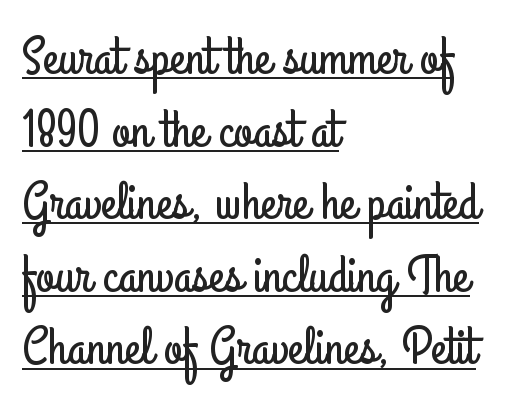
The image shows 53 px condensed sans-serif type; set left-aligned, normal line spacing (1.37x), normal letter spacing, underlined; low stroke contrast and a small x-height.
